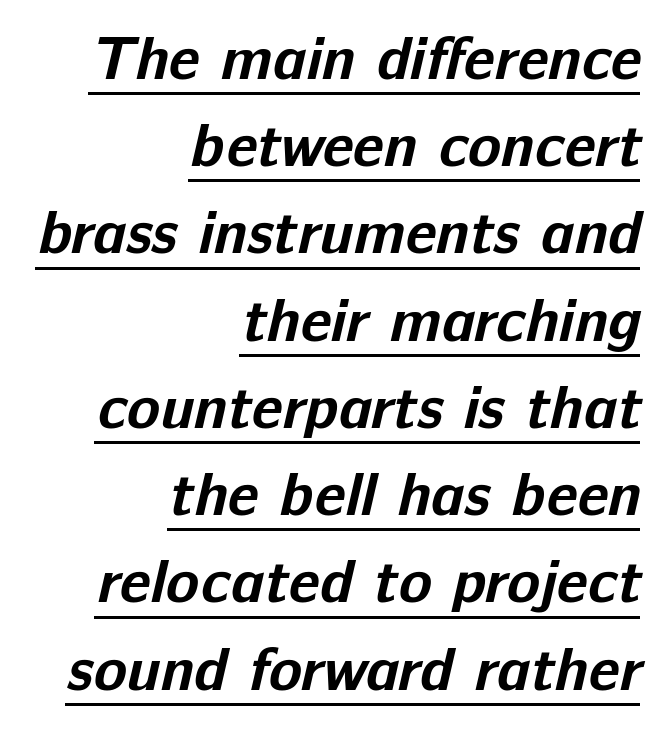
The image shows 61 px bold sans-serif type; set right-aligned, normal line spacing (1.43x), normal letter spacing, underlined; low stroke contrast and a medium x-height.
